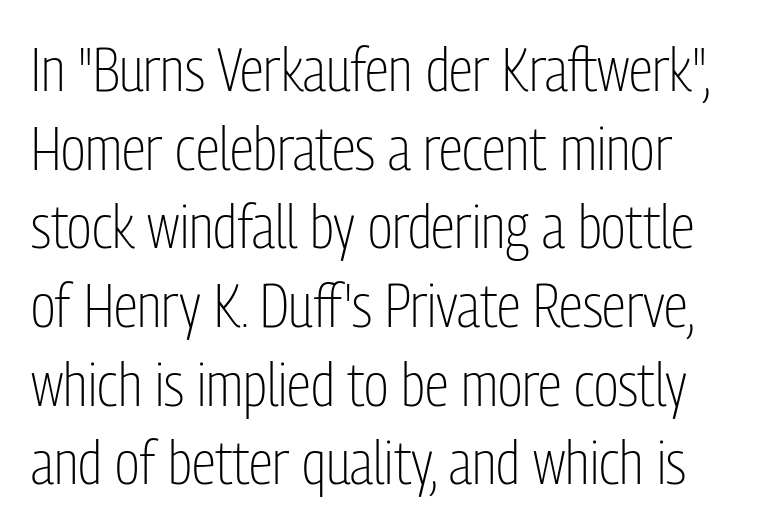
Q: Is the text bold? A: No.
Q: Is the text italic (slanted)? A: No, it is upright.
Q: Is the typeface a serif or a sans-serif typeface? A: Sans-serif.
Q: Is the text underlined? A: No.
Q: Is the spacing between letters normal or unusually wide? A: Normal.
Q: Is the spacing between lines tight, normal or loose? A: Normal.
Q: Width (condensed, normal, or wide)? A: Condensed.
Q: Stroke contrast? A: Low.
Q: x-height? A: Medium.
Q: Monospaced? A: No.
